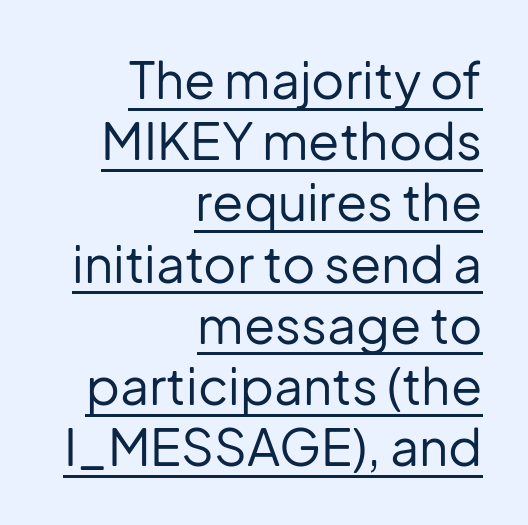
The image shows 51 px regular-weight sans-serif type, upright; set right-aligned, line spacing 1.2x, normal letter spacing, underlined; low stroke contrast and a medium x-height.
